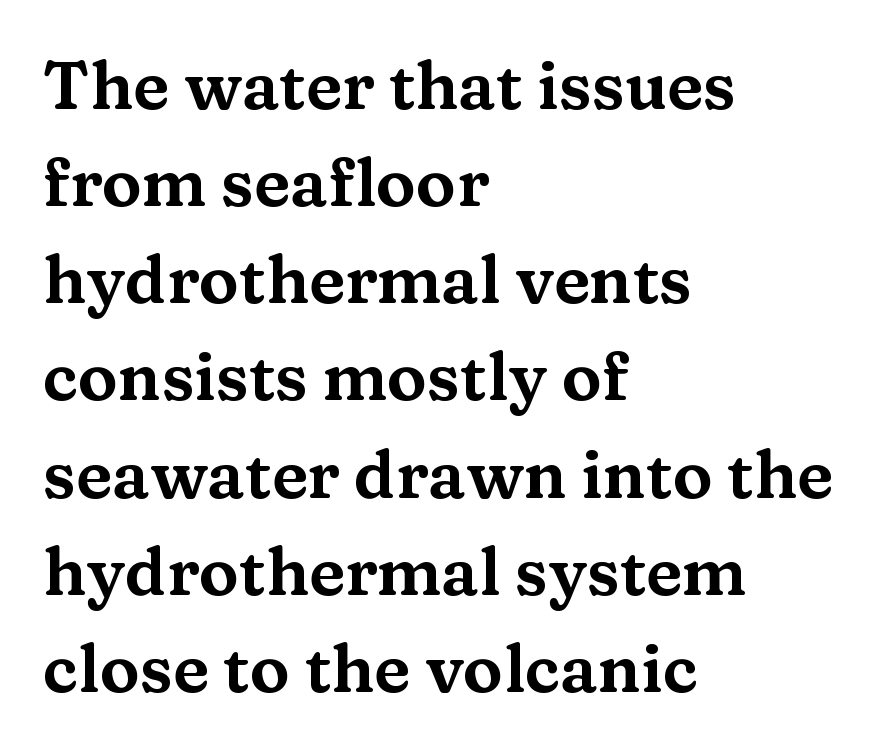
Q: Is the text italic (slanted)? A: No, it is upright.
Q: Is the typeface a serif or a sans-serif typeface? A: Serif.
Q: Is the text underlined? A: No.
Q: How is the paragraph aligned? A: Left-aligned.
Q: Is the spacing between letters normal or unusually wide? A: Normal.
Q: Is the spacing between lines tight, normal or loose? A: Normal.
Q: Width (condensed, normal, or wide)? A: Wide.
Q: Stroke contrast? A: Medium.
Q: x-height? A: Medium.
Q: Monospaced? A: No.
